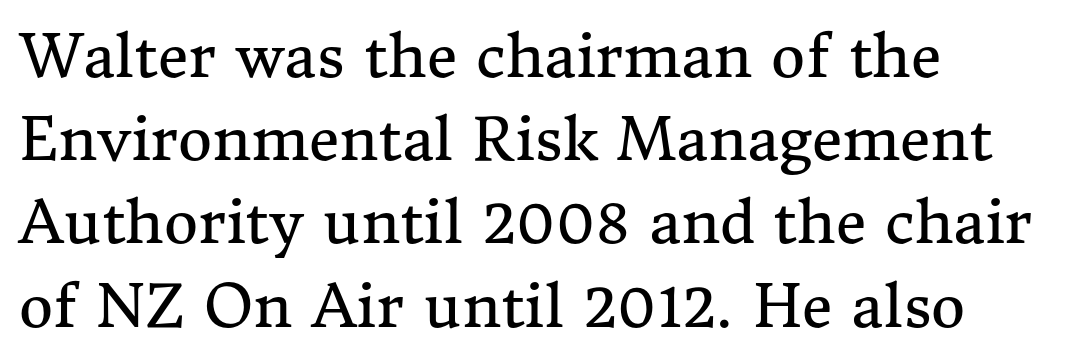
The image shows 59 px regular-weight serif type, upright; set left-aligned, normal line spacing (1.41x), normal letter spacing, not underlined; medium stroke contrast and a medium x-height.
